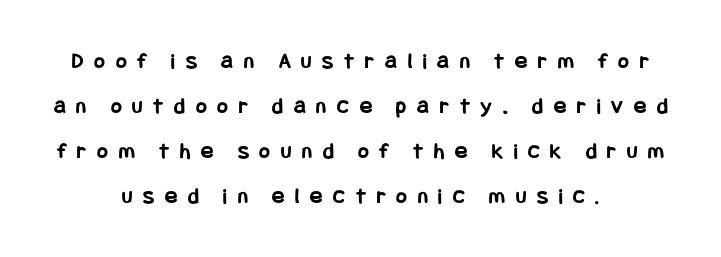
Q: Is the text bold? A: Yes.
Q: Is the text italic (slanted)? A: No, it is upright.
Q: Is the text underlined? A: No.
Q: How is the paragraph aligned? A: Centered.
Q: Is the spacing between letters normal or unusually wide? A: Unusually wide.
Q: Is the spacing between lines tight, normal or loose? A: Loose.
